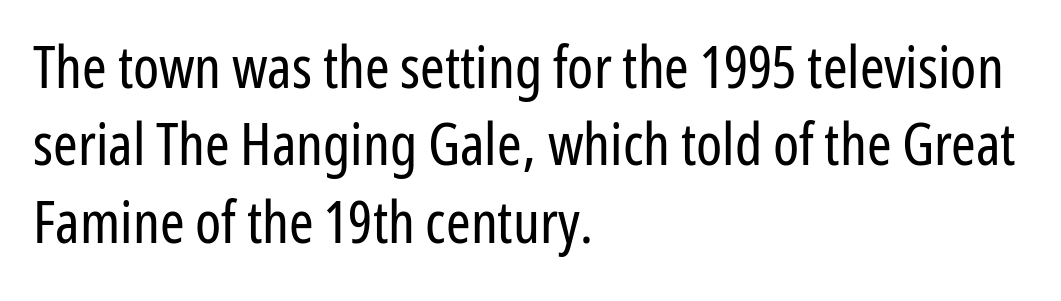
The image shows 59 px regular-weight, condensed sans-serif type, upright; set left-aligned, normal line spacing (1.31x), normal letter spacing, not underlined; low stroke contrast and a medium x-height.
